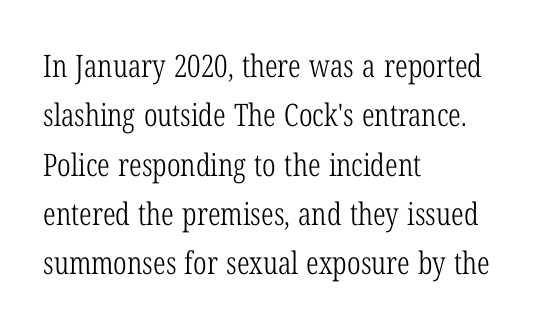
The image shows 31 px light, condensed serif type, upright; set left-aligned, normal line spacing (1.59x), normal letter spacing, not underlined; low stroke contrast and a medium x-height.
